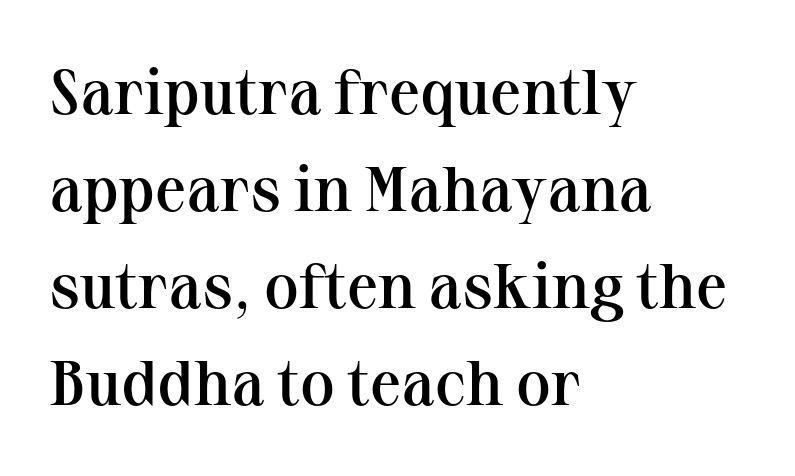
The image shows 63 px semibold serif type, upright; set left-aligned, normal line spacing (1.54x), normal letter spacing, not underlined; medium stroke contrast and a medium x-height.
